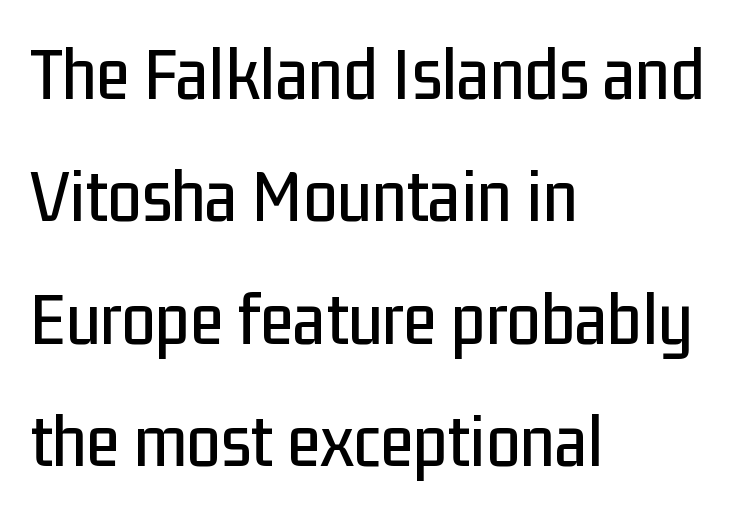
The image shows 77 px condensed sans-serif type, upright; set left-aligned, normal line spacing (1.59x), normal letter spacing, not underlined; low stroke contrast and a medium x-height.
